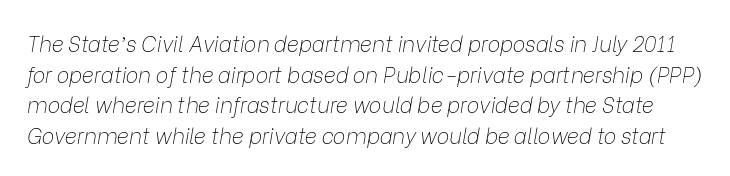
Q: Is the text bold? A: No.
Q: Is the text italic (slanted)? A: Yes, it leans right by about 9 degrees.
Q: Is the text underlined? A: No.
Q: Is the spacing between letters normal or unusually wide? A: Normal.
Q: Is the spacing between lines tight, normal or loose? A: Normal.
